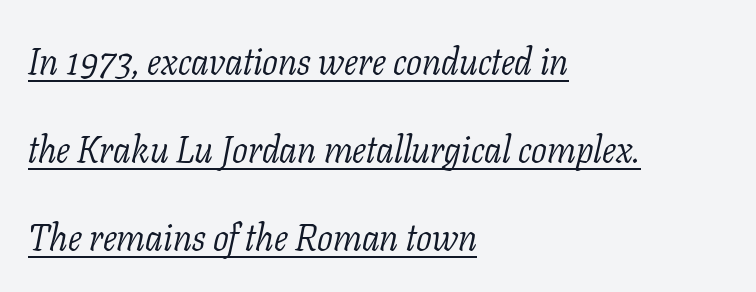
The image shows 37 px light serif type, italic (leaning right); set left-aligned, loose line spacing (2.38x), normal letter spacing, underlined; low stroke contrast and a medium x-height.
